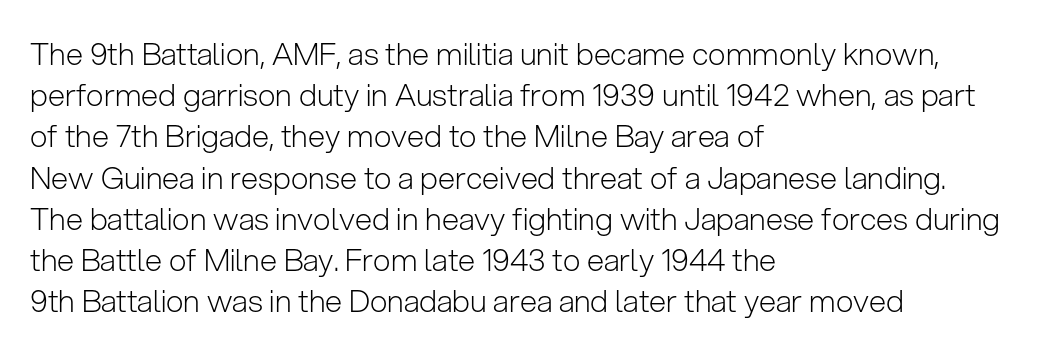
{"serif": "no", "italic": "no", "bold": "no", "weight": "light", "width": "normal", "stroke_contrast": "low", "x_height": "medium", "monospaced": "no", "underline": "no", "align": "left", "line_spacing": "normal", "line_spacing_ratio": 1.33, "letter_spacing": "normal", "letter_spacing_em": 0.0, "glyph_px": 31}
